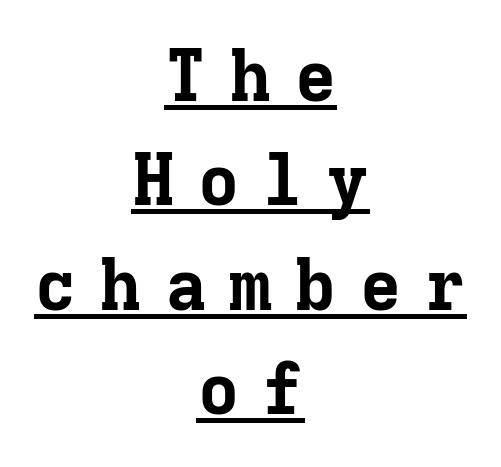
You could count columns in this text — the font is strictly monospaced. Rendered with straight, roman letterforms. The leading is moderate, giving the passage an even texture. Words appear elongated and porous because spacing is wide. A centered setting, common on invitations and titles, is used for this passage.
